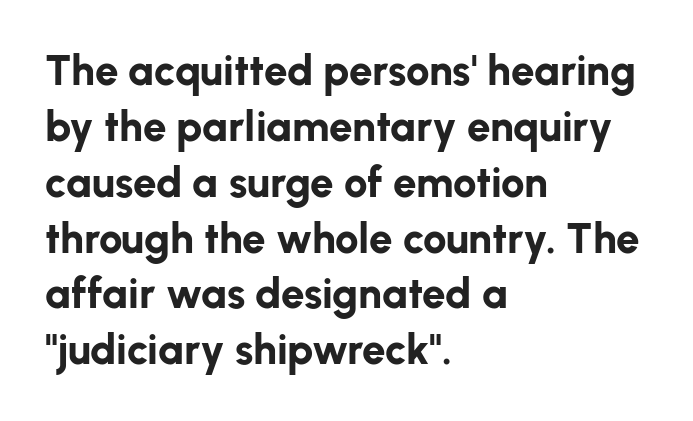
The image shows 42 px bold sans-serif type, upright; set left-aligned, normal line spacing (1.33x), normal letter spacing, not underlined; low stroke contrast and a medium x-height.
